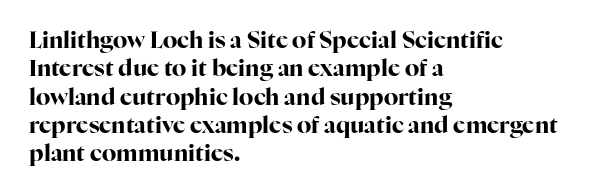
Q: Is the text bold? A: Yes.
Q: Is the text italic (slanted)? A: No, it is upright.
Q: Is the text underlined? A: No.
Q: How is the paragraph aligned? A: Left-aligned.
Q: Is the spacing between letters normal or unusually wide? A: Normal.
